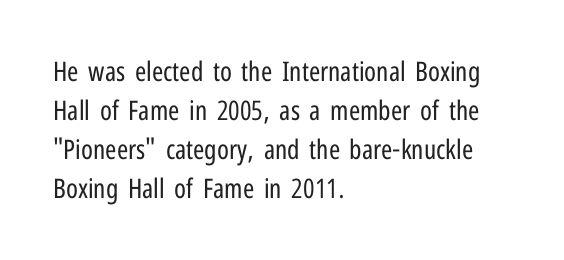
Default kerning and tracking; the words read as compact shapes. No heavy texture on the line: the type isn't bold. A roman cut, with each character standing at attention. Notice how the passage keeps a crisp vertical edge on the left only. Bare-footed words on every line.
